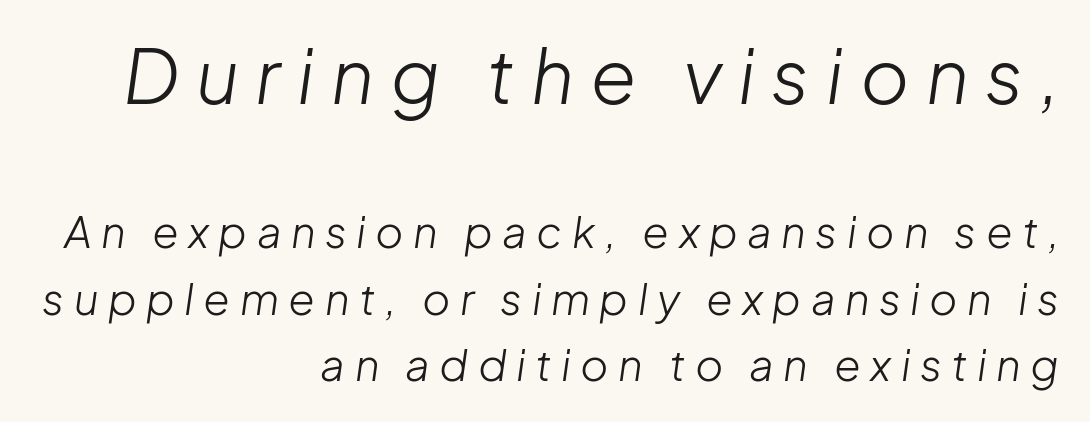
The image shows 75 px light type, italic (leaning right); set right-aligned, normal line spacing (1.54x), unusually wide letter spacing (+0.22 em), not underlined; the first (top) block is 1.74x larger; low stroke contrast and a medium x-height.
